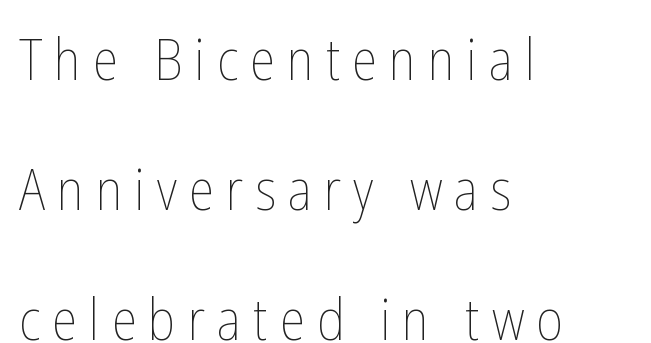
The image shows 57 px thin, condensed type, upright; set left-aligned, loose line spacing (2.28x), unusually wide letter spacing (+0.21 em), not underlined; low stroke contrast and a medium x-height.
